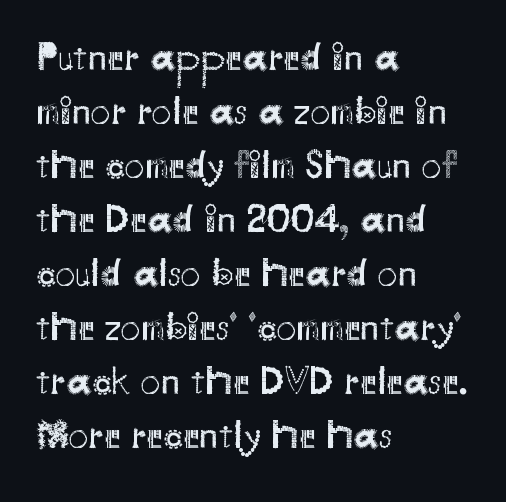
{"serif": "no", "italic": "no", "bold": "no", "weight": "regular", "width": "normal", "stroke_contrast": "medium", "x_height": "small", "monospaced": "no", "underline": "no", "align": "left", "line_spacing": "normal", "line_spacing_ratio": 1.35, "letter_spacing": "normal", "letter_spacing_em": 0.0, "glyph_px": 40}
